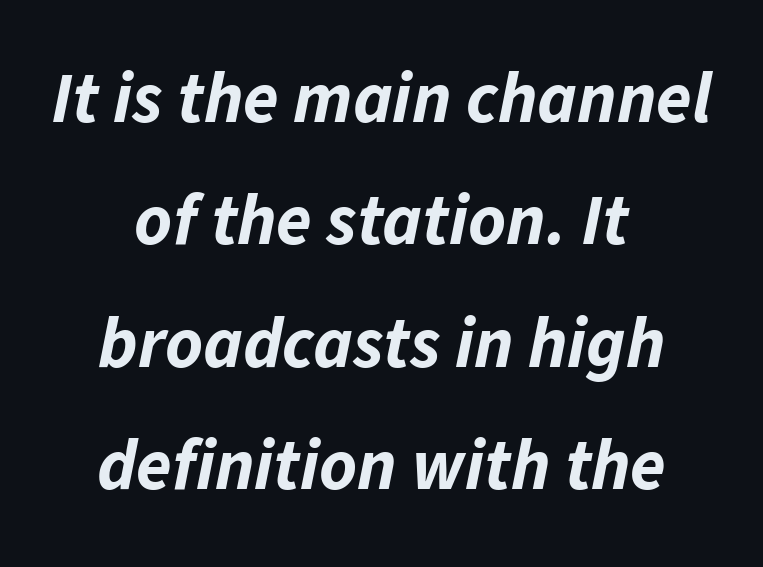
{"italic": "yes", "lean": "right", "slant_degrees": 11, "bold": "yes", "weight": "bold", "width": "normal", "stroke_contrast": "low", "x_height": "medium", "monospaced": "no", "underline": "no", "align": "center", "line_spacing": "normal", "line_spacing_ratio": 1.7, "letter_spacing": "normal", "letter_spacing_em": 0.0, "glyph_px": 72}
